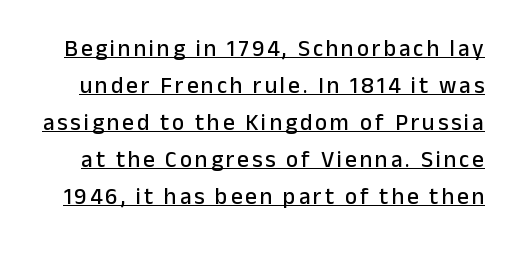
The image shows 23 px text type, upright; set normal line spacing (1.61x), underlined.
